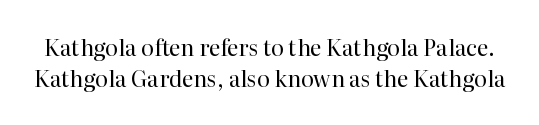
Any mark beneath the type? The region is blank. Think standard paragraph weight, or any step lighter than that. This sample uses an upright cut, with every glyph sitting square on the baseline. The gaps between neighbouring characters are ordinary and unremarkable. Each new line begins a customary step beneath the previous one.
